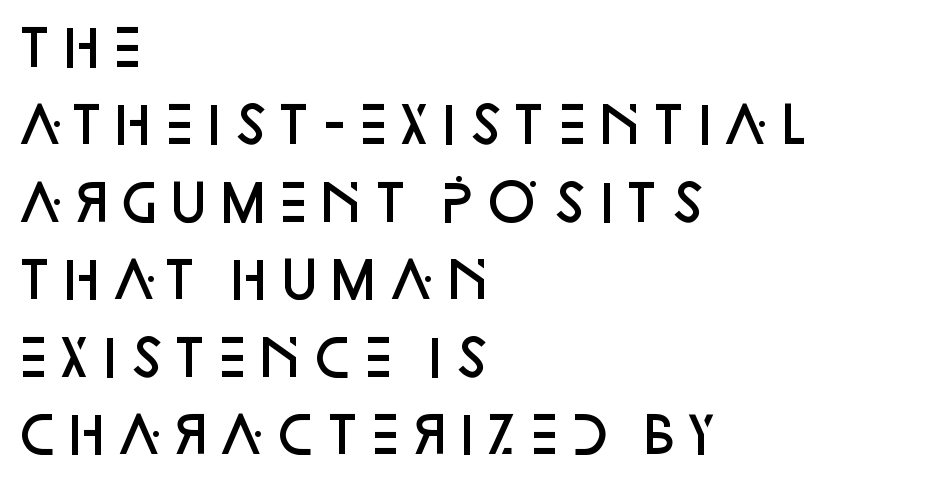
Letter spacing: default. If you measured baseline to baseline, you'd find a middling distance. Caption: multi-line text, flush left, ragged right. These lines carry some extra weight — a demibold, not a full bold. These lines are composed in type without serifs. Glance below the letters and you will spot only blank space.
